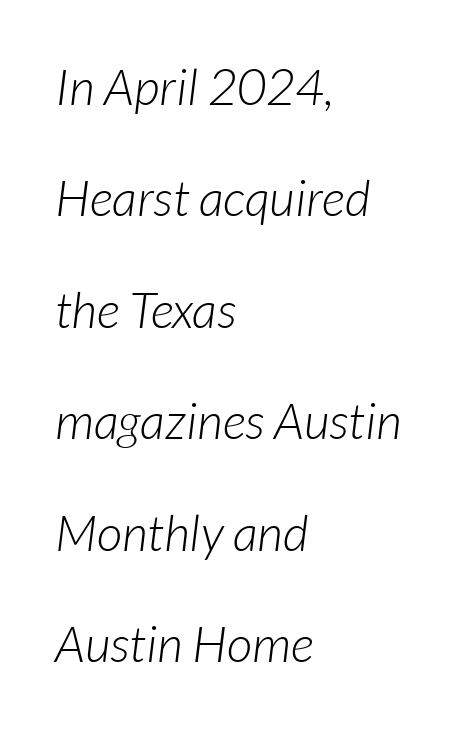
The image shows 50 px light type, italic (leaning right); set left-aligned, loose line spacing (2.23x), normal letter spacing, not underlined; low stroke contrast and a medium x-height.
